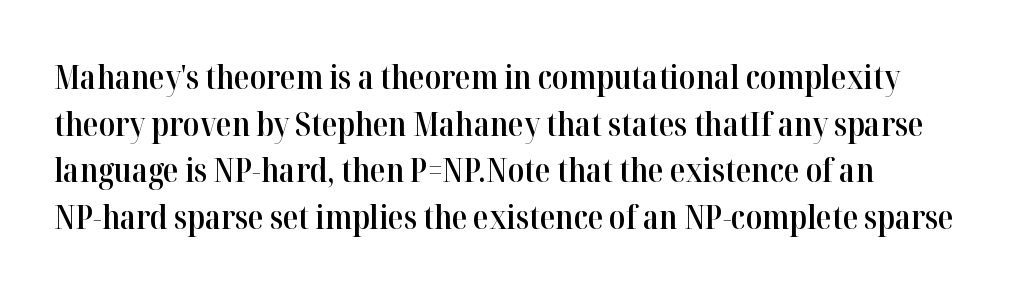
{"serif": "yes", "italic": "no", "bold": "semi", "weight": "semibold", "width": "normal", "stroke_contrast": "high", "x_height": "medium", "monospaced": "no", "underline": "no", "line_spacing": "normal", "line_spacing_ratio": 1.46, "letter_spacing": "normal", "letter_spacing_em": 0.0, "glyph_px": 32}
